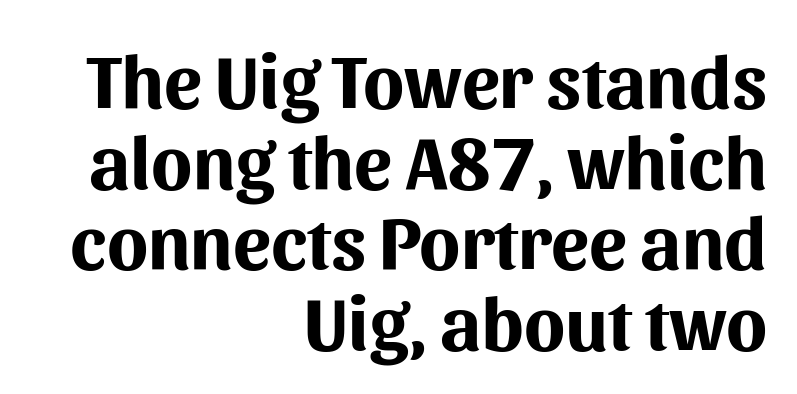
The image shows 76 px bold sans-serif type, upright; set right-aligned, tight line spacing (1.06x), normal letter spacing, not underlined; medium stroke contrast and a medium x-height.
